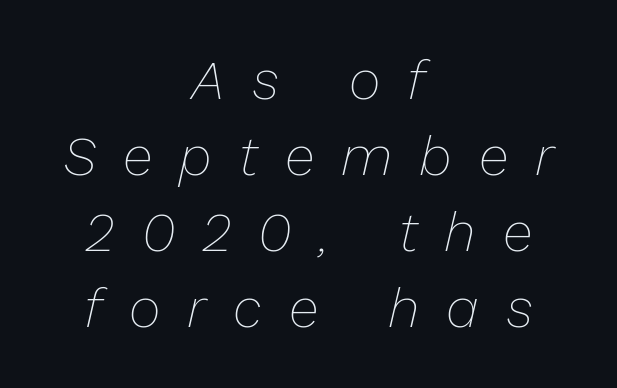
The font is comparable to plain body text, perhaps lighter. Successive baselines arrive at the customary interval. The face used here is proportionally spaced, like ordinary book or web type. There is plenty of visible air inserted between adjacent glyphs.
